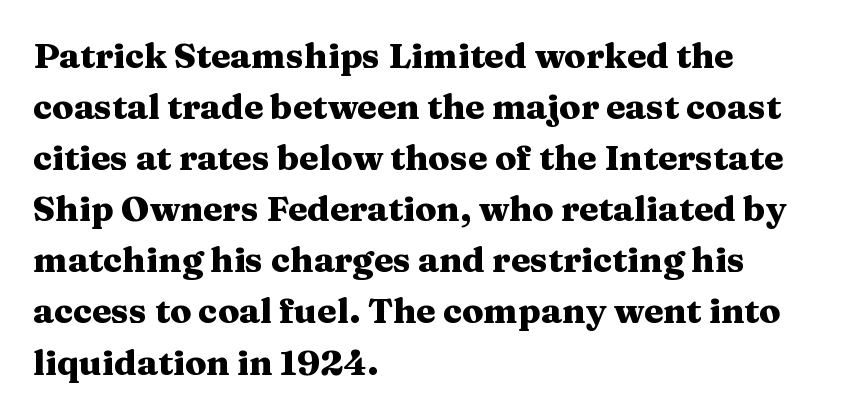
Proportional: the letters do not fall into vertical columns. The gaps between neighbouring characters are ordinary and unremarkable. A bare baseline throughout the passage. The paragraph has a hard left edge and a soft right edge. If you drew a line through each stem, it would be perfectly vertical. Regarding serifs, this sample has them.
